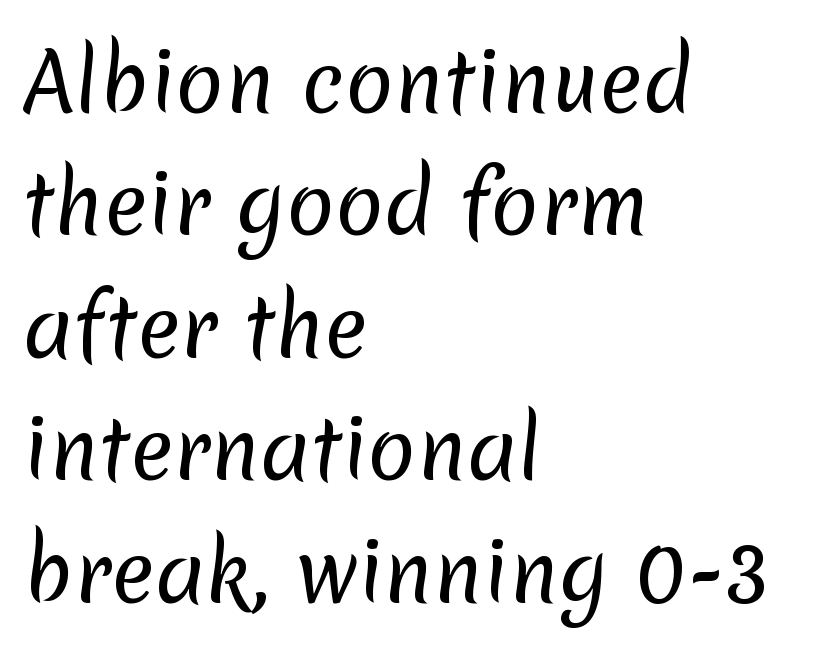
{"serif": "no", "bold": "no", "weight": "regular", "width": "normal", "stroke_contrast": "low", "x_height": "medium", "monospaced": "no", "underline": "no", "align": "left", "line_spacing": "normal", "line_spacing_ratio": 1.53, "letter_spacing": "normal", "letter_spacing_em": 0.0, "glyph_px": 80}
